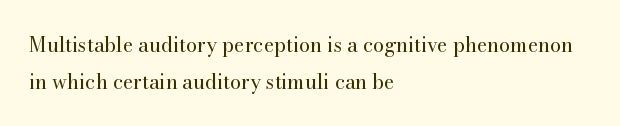
Q: Is the text bold? A: No.
Q: Is the text italic (slanted)? A: No, it is upright.
Q: Is the text underlined? A: No.
Q: How is the paragraph aligned? A: Left-aligned.
Q: Is the spacing between letters normal or unusually wide? A: Normal.
